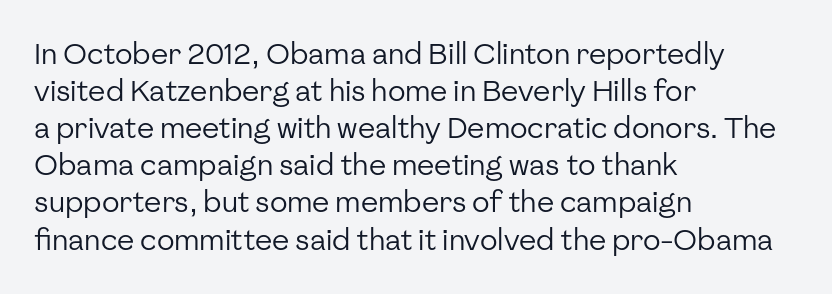
Decoration check: the copy has no underline. Is this a heavy cut? Hardly; it is regular or lighter. The lines are quadded left. Notice how the stems are strictly vertical — no italics here.
